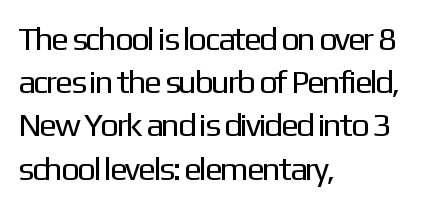
Q: Is the text bold? A: No.
Q: Is the text italic (slanted)? A: No, it is upright.
Q: Is the typeface a serif or a sans-serif typeface? A: Sans-serif.
Q: Is the text underlined? A: No.
Q: How is the paragraph aligned? A: Left-aligned.
Q: Is the spacing between letters normal or unusually wide? A: Normal.
Q: Is the spacing between lines tight, normal or loose? A: Normal.
Q: Width (condensed, normal, or wide)? A: Normal.
Q: Stroke contrast? A: Low.
Q: x-height? A: Medium.
Q: Monospaced? A: No.
